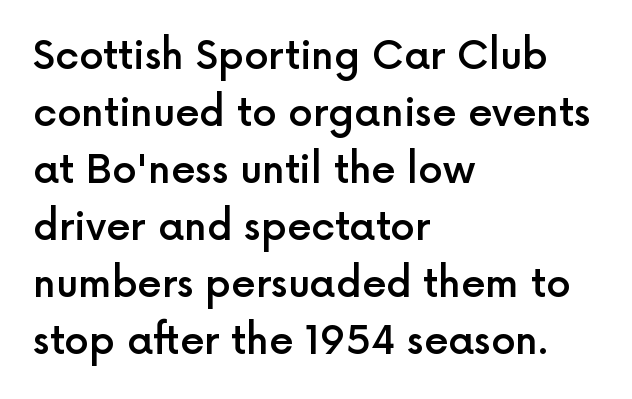
Q: Is the text bold? A: Semi-bold.
Q: Is the text italic (slanted)? A: No, it is upright.
Q: Is the typeface a serif or a sans-serif typeface? A: Sans-serif.
Q: Is the text underlined? A: No.
Q: How is the paragraph aligned? A: Left-aligned.
Q: Is the spacing between letters normal or unusually wide? A: Normal.
Q: Is the spacing between lines tight, normal or loose? A: Normal.
Q: Width (condensed, normal, or wide)? A: Normal.
Q: x-height? A: Medium.
Q: Monospaced? A: No.
